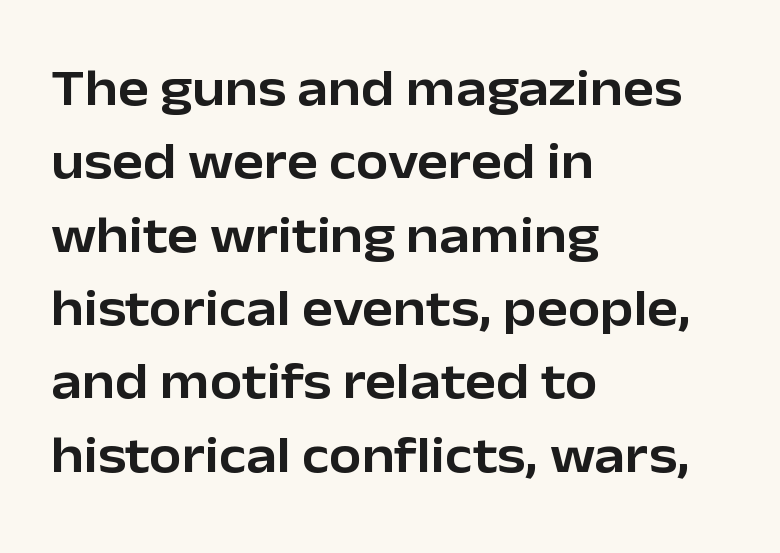
{"serif": "no", "italic": "no", "width": "normal", "stroke_contrast": "low", "x_height": "medium", "monospaced": "no", "underline": "no", "align": "left", "line_spacing": "normal", "line_spacing_ratio": 1.41, "letter_spacing": "normal", "letter_spacing_em": 0.0, "glyph_px": 52}
